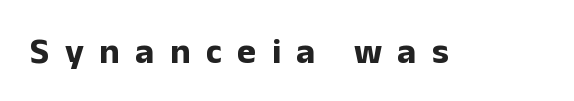
Regarding serifs, this sample does without them. Quick note: underline off. Note the varied advance widths — an 'i' is clearly narrower than an 'm'. Strong, thick strokes mark this as bold type. Letter spacing: wide. Do the letters lean? They stand straight.
